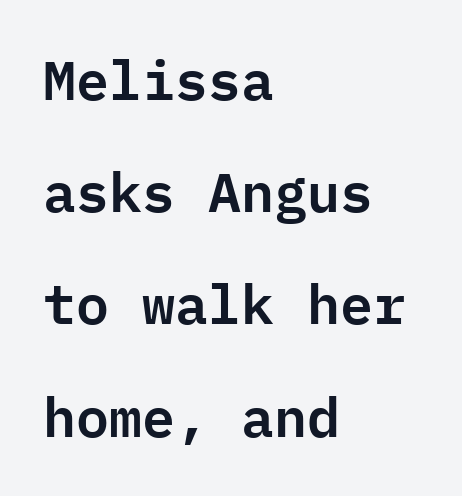
This rendering uses left alignment, leaving the right contour irregular. There is no visible air inserted between adjacent glyphs. Monospaced: the letters line up in strict vertical columns. Nothing sits at the stroke ends, so this counts as sans-serif. This is the regular roman posture of the typeface. Descenders are the only things crossing below the line.
